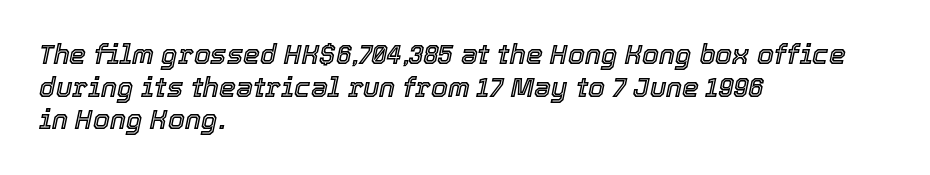
Which margin do the lines hug? The left one — the right edge is uneven. You could call the tracking neutral — neither tight nor loose. The strip under each line holds only bare page. In terms of posture, this sample is oblique.
